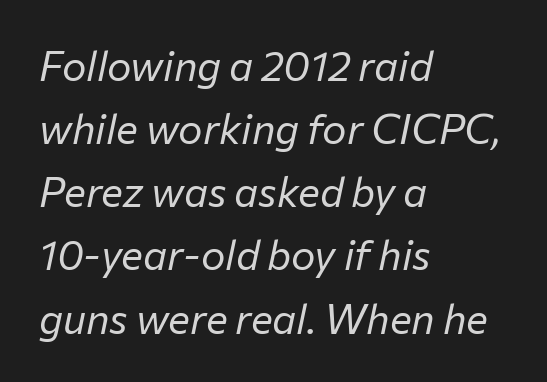
Q: Is the text bold? A: No.
Q: Is the text italic (slanted)? A: Yes, it leans right by about 12 degrees.
Q: Is the text underlined? A: No.
Q: How is the paragraph aligned? A: Left-aligned.
Q: Is the spacing between letters normal or unusually wide? A: Normal.
Q: Is the spacing between lines tight, normal or loose? A: Normal.
Q: Width (condensed, normal, or wide)? A: Normal.
Q: Stroke contrast? A: Low.
Q: x-height? A: Medium.
Q: Monospaced? A: No.
